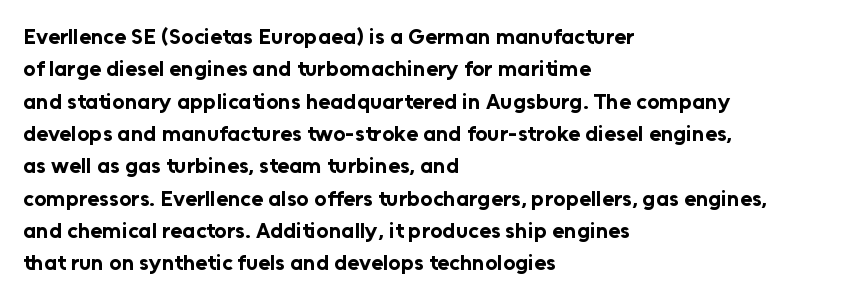
{"italic": "no", "bold": "yes", "underline": "no", "align": "left", "line_spacing": "normal", "line_spacing_ratio": 1.47, "letter_spacing": "normal", "letter_spacing_em": 0.0, "glyph_px": 22}
